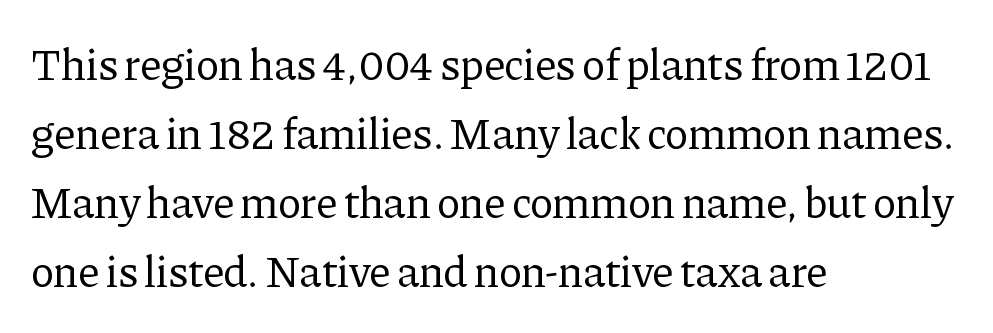
The image shows 44 px regular-weight serif type, upright; set left-aligned, normal line spacing (1.57x), normal letter spacing, not underlined; low stroke contrast and a medium x-height.
